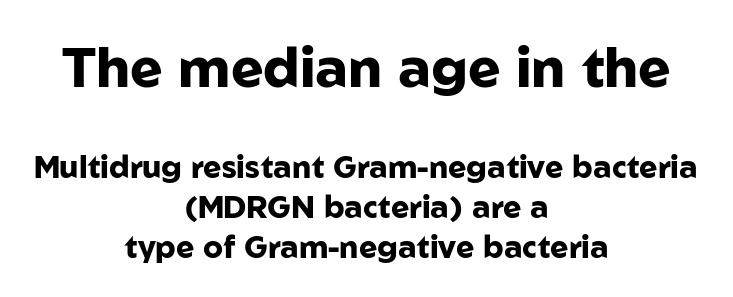
Q: Is the text bold? A: Yes.
Q: Is the text italic (slanted)? A: No, it is upright.
Q: Is the typeface a serif or a sans-serif typeface? A: Sans-serif.
Q: Is the text underlined? A: No.
Q: How is the paragraph aligned? A: Centered.
Q: Is the spacing between letters normal or unusually wide? A: Normal.
Q: Is the spacing between lines tight, normal or loose? A: Normal.
Q: Which block of text is set in a larger size, the first (top) or the second (bottom)? A: The first (top) one.
Q: Width (condensed, normal, or wide)? A: Normal.
Q: Stroke contrast? A: Low.
Q: x-height? A: Medium.
Q: Monospaced? A: No.
